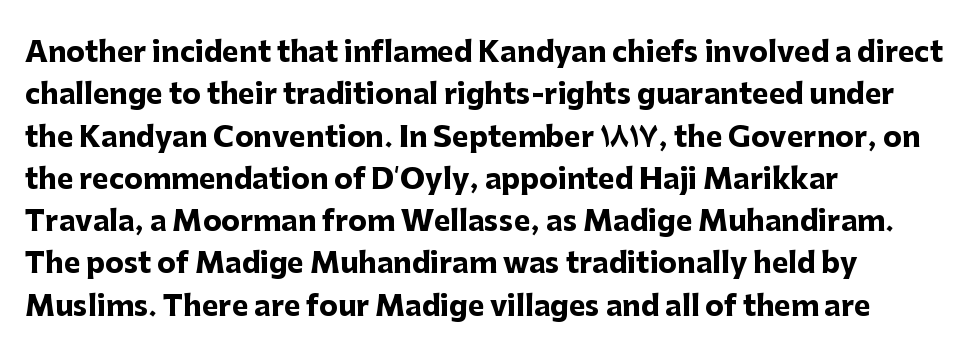
Q: Is the text bold? A: Yes.
Q: Is the text italic (slanted)? A: No, it is upright.
Q: Is the typeface a serif or a sans-serif typeface? A: Sans-serif.
Q: Is the text underlined? A: No.
Q: How is the paragraph aligned? A: Left-aligned.
Q: Is the spacing between letters normal or unusually wide? A: Normal.
Q: Is the spacing between lines tight, normal or loose? A: Normal.
Q: Width (condensed, normal, or wide)? A: Normal.
Q: Stroke contrast? A: Low.
Q: x-height? A: Medium.
Q: Monospaced? A: No.
